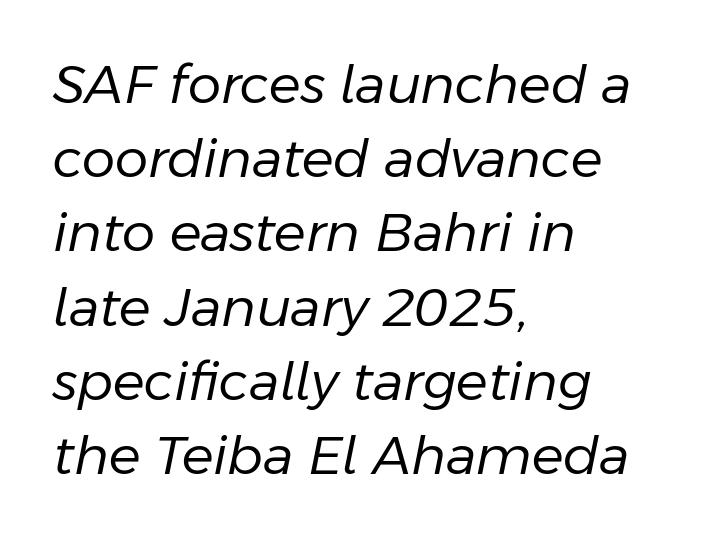
{"italic": "yes", "lean": "right", "slant_degrees": 11, "bold": "no", "weight": "regular", "width": "normal", "stroke_contrast": "low", "x_height": "medium", "monospaced": "no", "underline": "no", "align": "left", "line_spacing": "normal", "line_spacing_ratio": 1.4, "letter_spacing": "normal", "letter_spacing_em": 0.0, "glyph_px": 53}
